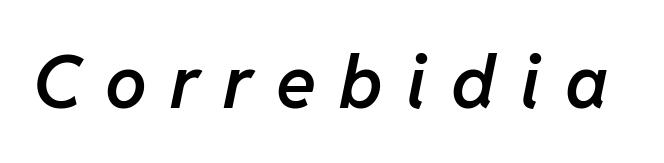
Q: Is the text bold? A: Semi-bold.
Q: Is the text italic (slanted)? A: Yes, it leans right by about 11 degrees.
Q: Is the text underlined? A: No.
Q: Is the spacing between letters normal or unusually wide? A: Unusually wide.
Q: Width (condensed, normal, or wide)? A: Normal.
Q: Stroke contrast? A: Low.
Q: x-height? A: Medium.
Q: Monospaced? A: No.
